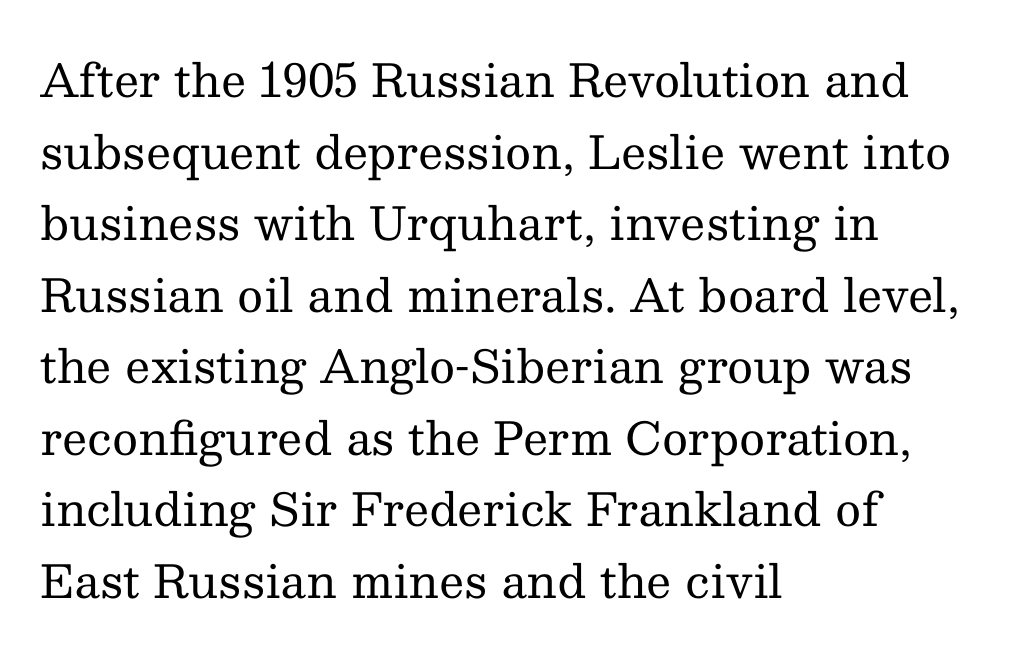
Q: Is the text bold? A: No.
Q: Is the text italic (slanted)? A: No, it is upright.
Q: Is the typeface a serif or a sans-serif typeface? A: Serif.
Q: Is the text underlined? A: No.
Q: How is the paragraph aligned? A: Left-aligned.
Q: Is the spacing between letters normal or unusually wide? A: Normal.
Q: Is the spacing between lines tight, normal or loose? A: Normal.
Q: Width (condensed, normal, or wide)? A: Normal.
Q: Stroke contrast? A: Medium.
Q: x-height? A: Medium.
Q: Monospaced? A: No.
